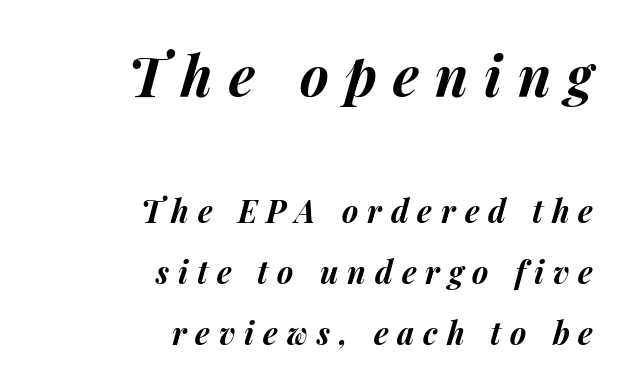
The image shows 55 px bold type, italic (leaning right); set right-aligned, loose line spacing (1.97x), unusually wide letter spacing (+0.29 em), not underlined; the first (top) block is 1.77x larger; medium stroke contrast and a medium x-height.
